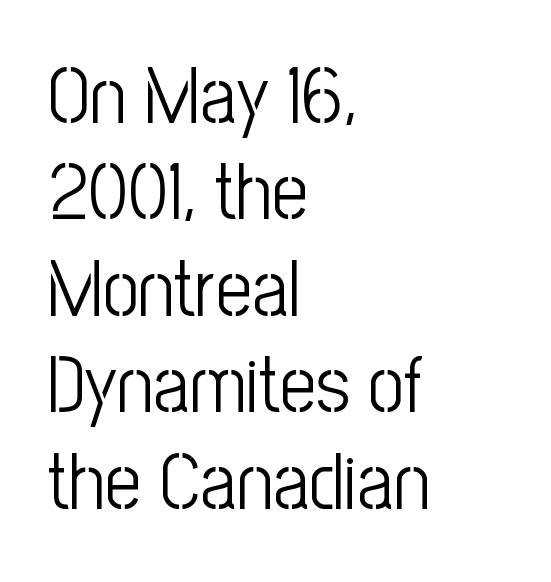
The gaps between neighbouring characters are ordinary and unremarkable. The weight tops out at a normal text grade. Check under the words: just untouched page. Italic? Not at all — the glyphs are vertical. Every row of glyphs begins at an identical x-position on the left.
